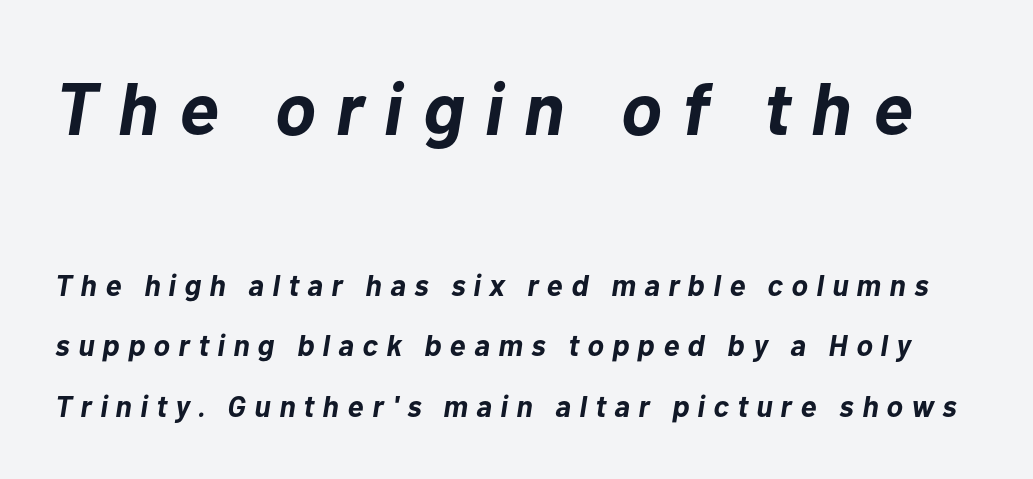
Q: Is the text bold? A: Yes.
Q: Is the text italic (slanted)? A: Yes, it leans right by about 10 degrees.
Q: Is the text underlined? A: No.
Q: Is the spacing between letters normal or unusually wide? A: Unusually wide.
Q: Is the spacing between lines tight, normal or loose? A: Loose.
Q: Which block of text is set in a larger size, the first (top) or the second (bottom)? A: The first (top) one.
Q: Width (condensed, normal, or wide)? A: Normal.
Q: Stroke contrast? A: Low.
Q: x-height? A: Medium.
Q: Monospaced? A: No.
